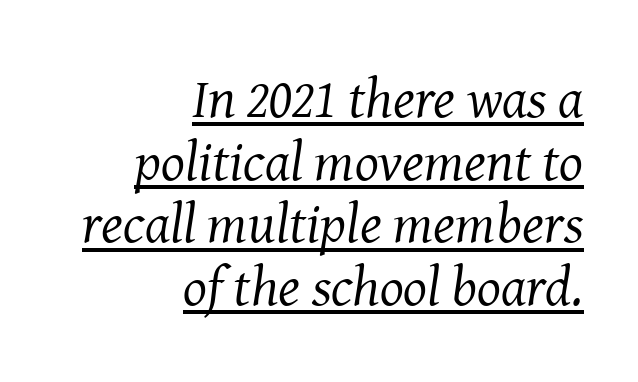
Q: Is the text bold? A: No.
Q: Is the text italic (slanted)? A: Yes, it leans right by about 8 degrees.
Q: Is the typeface a serif or a sans-serif typeface? A: Serif.
Q: Is the text underlined? A: Yes.
Q: How is the paragraph aligned? A: Right-aligned.
Q: Is the spacing between letters normal or unusually wide? A: Normal.
Q: Is the spacing between lines tight, normal or loose? A: Tight.
Q: Width (condensed, normal, or wide)? A: Normal.
Q: Stroke contrast? A: Medium.
Q: x-height? A: Medium.
Q: Monospaced? A: No.
